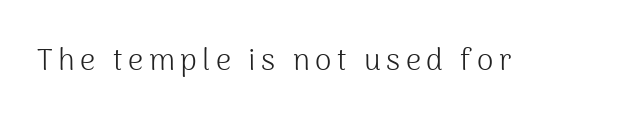
Underlining? Definitely not there. The font is comparable to plain body text, perhaps lighter. Tall strokes in this sample are plumb rather than angled. The rendering uses natural spacing where letterforms have individual widths.
